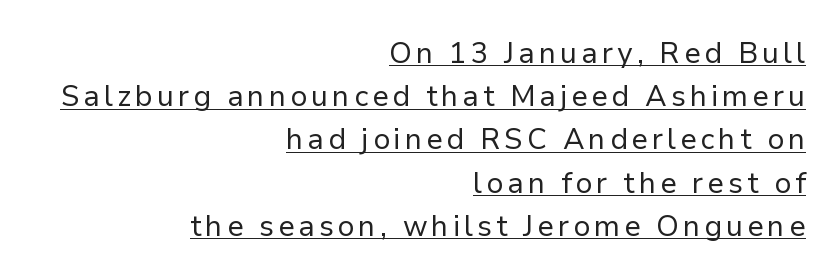
Q: Is the text bold? A: No.
Q: Is the text italic (slanted)? A: No, it is upright.
Q: Is the typeface a serif or a sans-serif typeface? A: Sans-serif.
Q: Is the text underlined? A: Yes.
Q: How is the paragraph aligned? A: Right-aligned.
Q: Is the spacing between lines tight, normal or loose? A: Normal.
Q: Width (condensed, normal, or wide)? A: Normal.
Q: Stroke contrast? A: Low.
Q: x-height? A: Medium.
Q: Monospaced? A: No.
